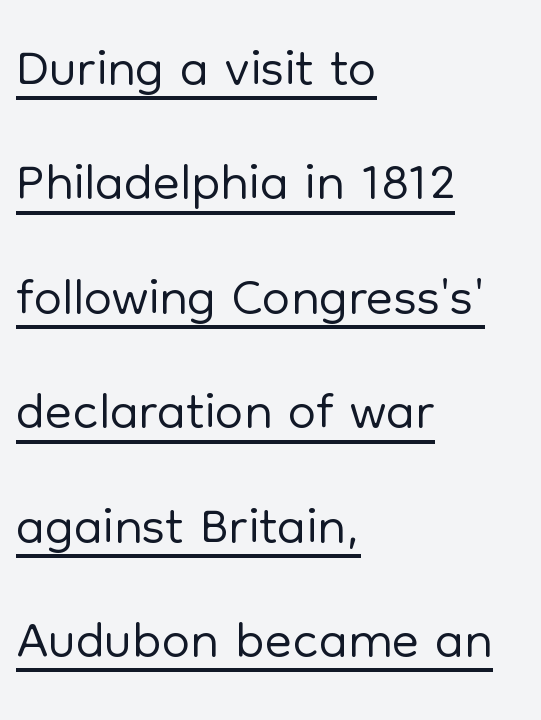
{"serif": "no", "italic": "no", "bold": "no", "weight": "light", "width": "normal", "stroke_contrast": "low", "x_height": "medium", "monospaced": "no", "underline": "yes", "align": "left", "line_spacing": "normal", "line_spacing_ratio": 1.43, "letter_spacing": "normal", "letter_spacing_em": 0.0, "glyph_px": 80}
